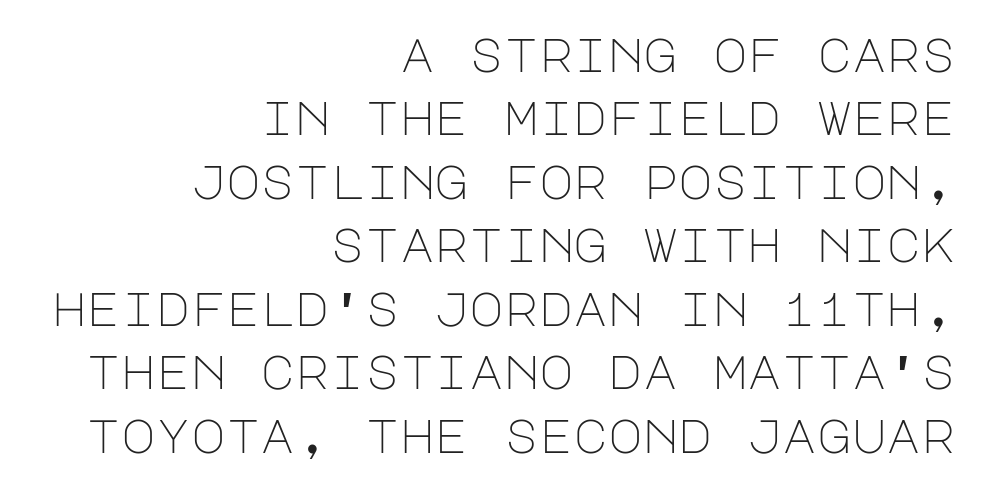
Q: Is the text bold? A: No.
Q: Is the text italic (slanted)? A: No, it is upright.
Q: Is the typeface a serif or a sans-serif typeface? A: Sans-serif.
Q: Is the text underlined? A: No.
Q: How is the paragraph aligned? A: Right-aligned.
Q: Is the spacing between letters normal or unusually wide? A: Normal.
Q: Is the spacing between lines tight, normal or loose? A: Normal.
Q: Width (condensed, normal, or wide)? A: Normal.
Q: Stroke contrast? A: Low.
Q: x-height? A: Large.
